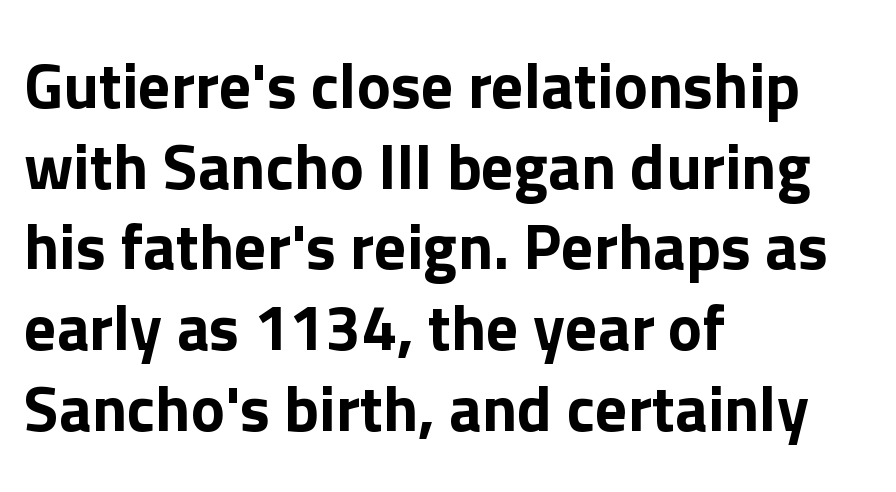
{"serif": "no", "italic": "no", "width": "normal", "stroke_contrast": "low", "x_height": "medium", "monospaced": "no", "underline": "no", "align": "left", "line_spacing": "normal", "line_spacing_ratio": 1.26, "letter_spacing": "normal", "letter_spacing_em": 0.0, "glyph_px": 64}
